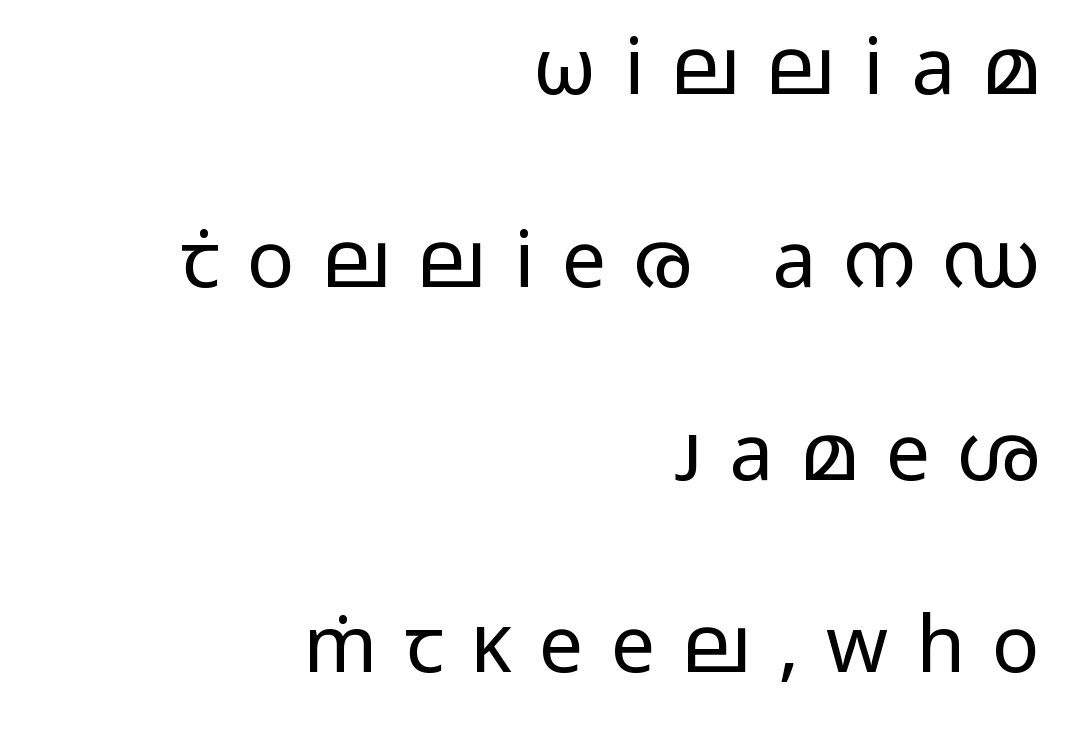
The font family rendered here belongs to the sans-serif group. The area under the type is left untouched. Words appear elongated and porous because spacing is wide. Short and long lines alike share a common ending point at right. This sample has the flowing, uneven cadence of proportional lettering. The passage shown stacks its lines with a broad gap.
